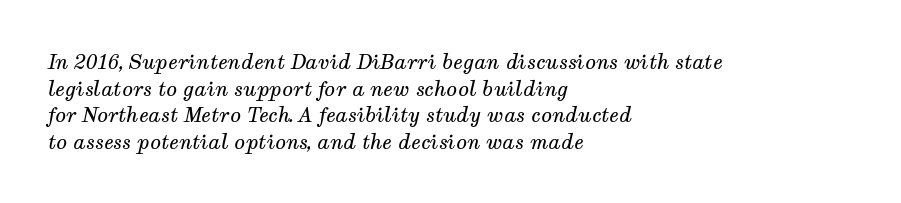
{"italic": "yes", "lean": "right", "slant_degrees": 12, "bold": "no", "underline": "no", "align": "left", "line_spacing": "normal", "line_spacing_ratio": 1.33, "letter_spacing": "normal", "letter_spacing_em": 0.0, "glyph_px": 20}
